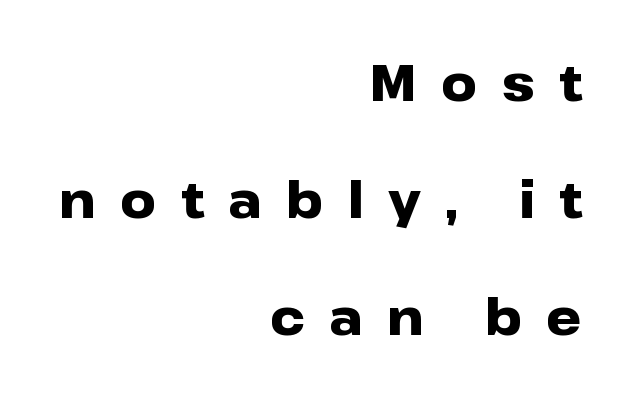
{"serif": "no", "italic": "no", "bold": "yes", "weight": "heavy", "width": "wide", "stroke_contrast": "low", "x_height": "medium", "monospaced": "no", "underline": "no", "align": "right", "line_spacing": "loose", "line_spacing_ratio": 2.34, "letter_spacing": "wide", "letter_spacing_em": 0.48, "glyph_px": 50}
